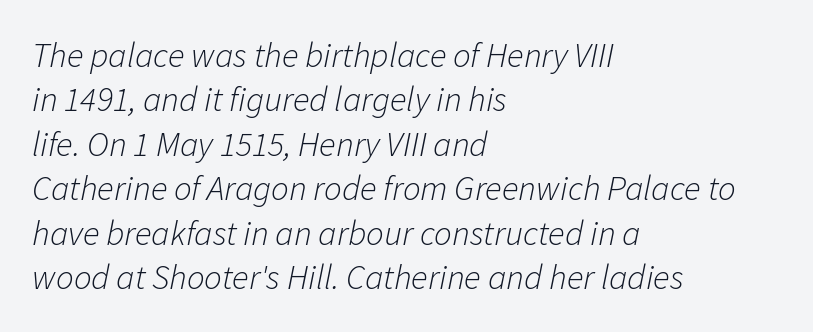
Typeset ragged right — the left edge is the straight one. Is this a fixed-width face? No — the glyphs have proportional, varying widths. Students, note that the glyphs here touch the page at normal intervals. When letters slant like this, we call the style italic.
